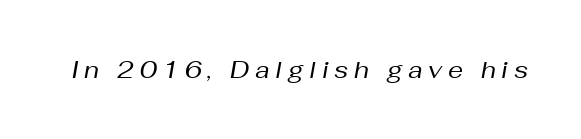
The image shows 24 px text type, italic (leaning right); set unusually wide letter spacing (+0.24 em), not underlined.
